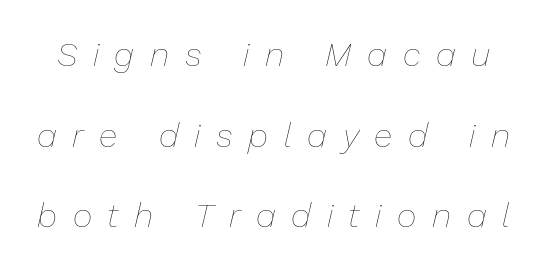
The image shows 34 px thin type, italic (leaning right); set loose line spacing (2.37x), unusually wide letter spacing (+0.46 em), not underlined; low stroke contrast and a medium x-height.
